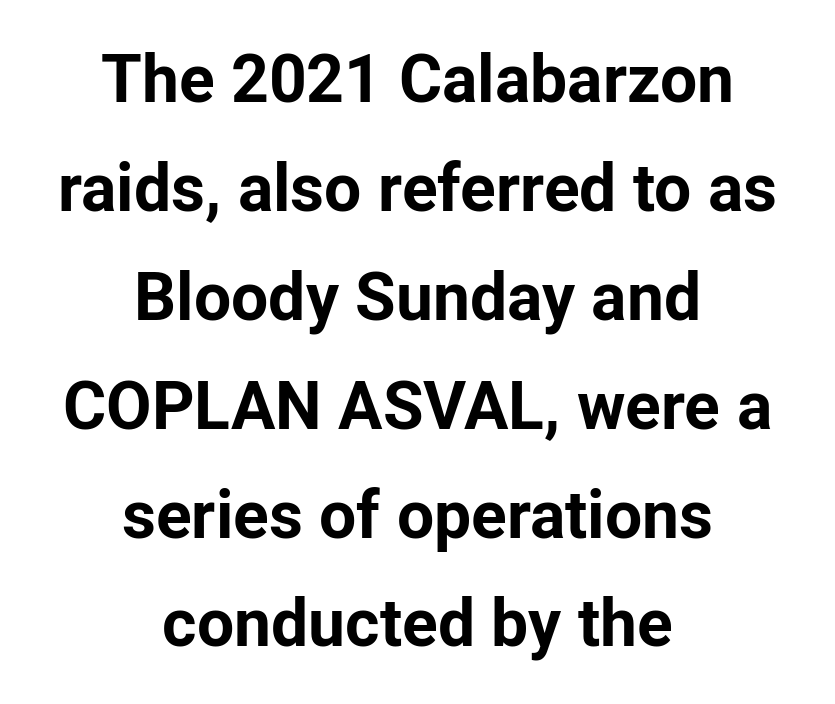
The image shows 66 px bold sans-serif type, upright; set centered, normal line spacing (1.65x), normal letter spacing, not underlined; low stroke contrast and a medium x-height.
